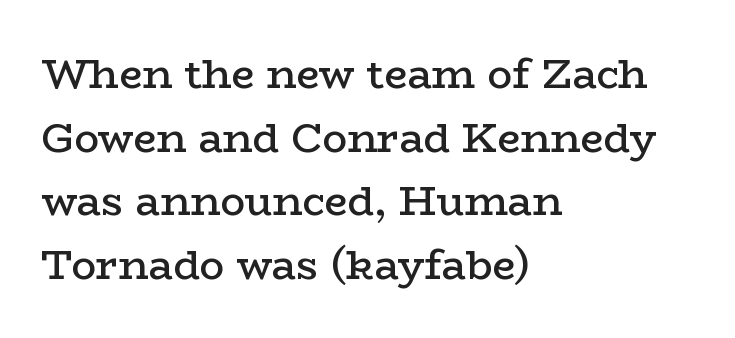
Q: Is the text bold? A: Semi-bold.
Q: Is the text italic (slanted)? A: No, it is upright.
Q: Is the typeface a serif or a sans-serif typeface? A: Serif.
Q: Is the text underlined? A: No.
Q: How is the paragraph aligned? A: Left-aligned.
Q: Is the spacing between letters normal or unusually wide? A: Normal.
Q: Is the spacing between lines tight, normal or loose? A: Normal.
Q: Width (condensed, normal, or wide)? A: Wide.
Q: Stroke contrast? A: Low.
Q: x-height? A: Medium.
Q: Monospaced? A: No.
